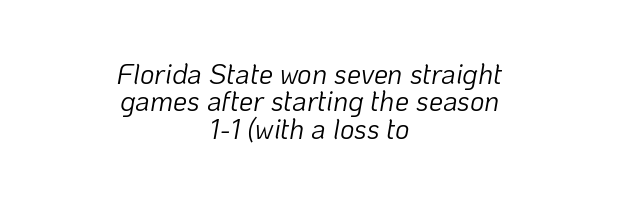
{"italic": "yes", "lean": "right", "slant_degrees": 10, "bold": "no", "weight": "light", "width": "normal", "stroke_contrast": "low", "x_height": "medium", "monospaced": "no", "underline": "no", "align": "center", "line_spacing": "tight", "line_spacing_ratio": 0.98, "letter_spacing": "normal", "letter_spacing_em": 0.0, "glyph_px": 28}
